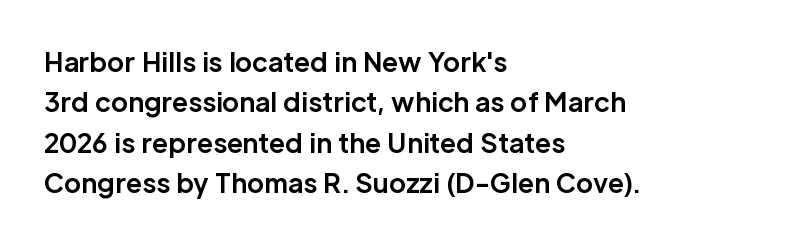
The image shows 26 px bold type, upright; set left-aligned, normal line spacing (1.55x), normal letter spacing, not underlined.
